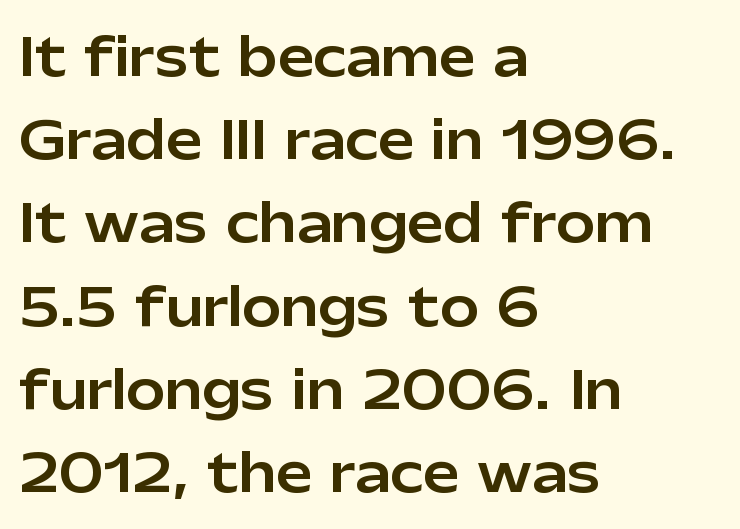
{"serif": "no", "italic": "no", "width": "normal", "stroke_contrast": "low", "x_height": "medium", "monospaced": "no", "underline": "no", "align": "left", "line_spacing": "normal", "line_spacing_ratio": 1.6, "letter_spacing": "normal", "letter_spacing_em": 0.0, "glyph_px": 52}
